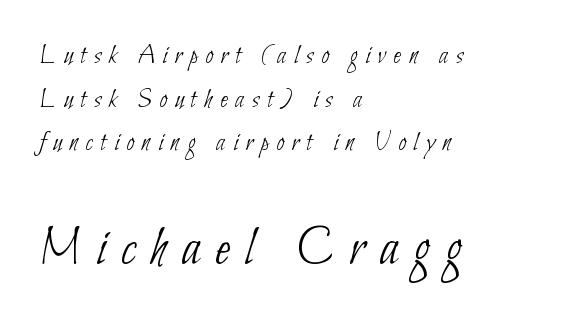
{"serif": "no", "bold": "no", "weight": "thin", "width": "condensed", "stroke_contrast": "low", "x_height": "small", "monospaced": "no", "underline": "no", "align": "left", "line_spacing": "normal", "line_spacing_ratio": 1.56, "letter_spacing": "wide", "letter_spacing_em": 0.27, "larger_block": "second", "size_ratio": 2.0, "glyph_px": 56}
